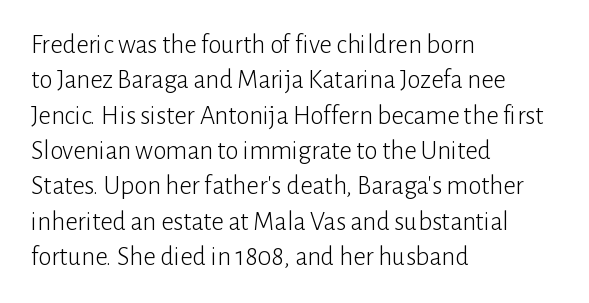
The image shows 27 px text type, upright; set left-aligned, normal line spacing (1.31x), normal letter spacing, not underlined.
